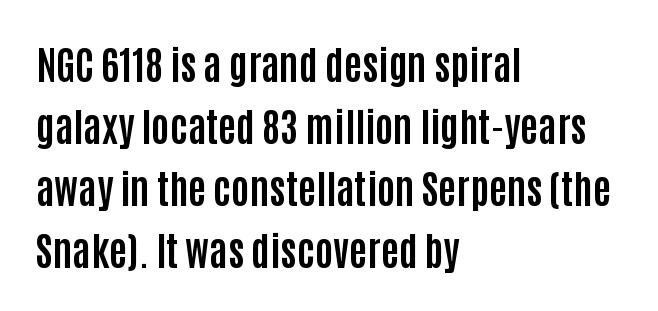
The image shows 39 px bold, condensed sans-serif type, upright; set left-aligned, normal line spacing (1.59x), normal letter spacing, not underlined; low stroke contrast and a large x-height.
